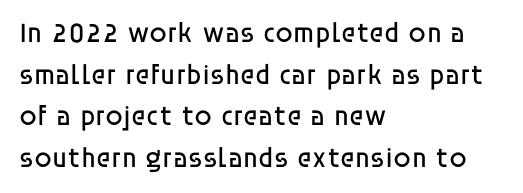
{"serif": "no", "italic": "no", "bold": "no", "weight": "regular", "width": "normal", "stroke_contrast": "low", "x_height": "large", "monospaced": "no", "underline": "no", "align": "left", "line_spacing": "normal", "line_spacing_ratio": 1.49, "letter_spacing": "normal", "letter_spacing_em": 0.0, "glyph_px": 28}
